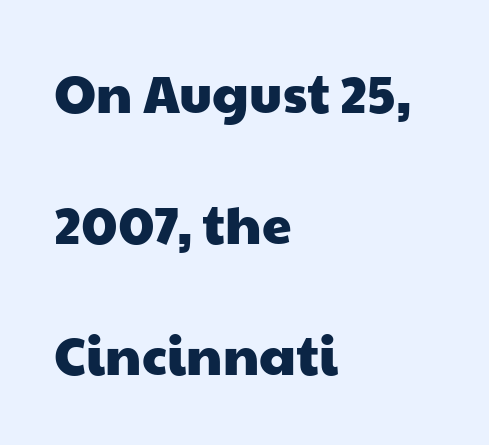
The image shows 53 px wide sans-serif type; set left-aligned, loose line spacing (2.47x), normal letter spacing, not underlined; low stroke contrast and a medium x-height.
